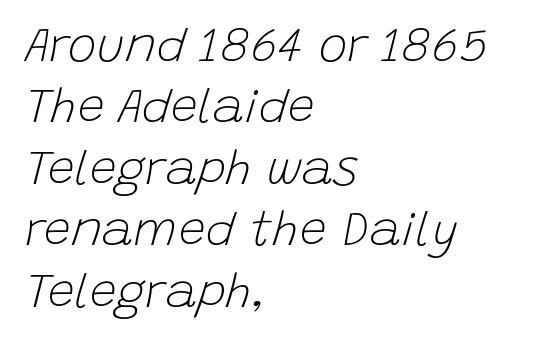
{"italic": "yes", "lean": "right", "slant_degrees": 15, "bold": "no", "weight": "light", "width": "normal", "stroke_contrast": "low", "x_height": "large", "monospaced": "no", "underline": "no", "align": "left", "line_spacing": "normal", "line_spacing_ratio": 1.28, "letter_spacing": "normal", "letter_spacing_em": 0.0, "glyph_px": 48}
